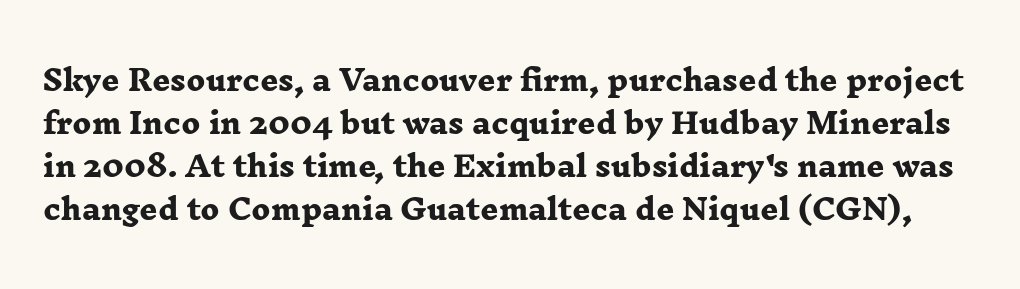
Q: Is the text bold? A: Yes.
Q: Is the typeface a serif or a sans-serif typeface? A: Serif.
Q: Is the text underlined? A: No.
Q: Is the spacing between letters normal or unusually wide? A: Normal.
Q: Is the spacing between lines tight, normal or loose? A: Normal.
Q: Width (condensed, normal, or wide)? A: Wide.
Q: Stroke contrast? A: Low.
Q: x-height? A: Medium.
Q: Monospaced? A: No.
